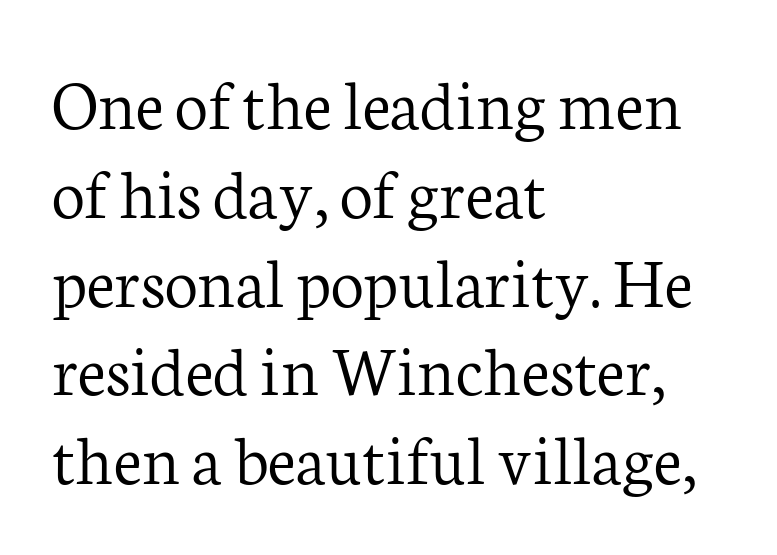
Is the block centered? No — it sits flush against the left margin. The weight tops out at a normal text grade. The font family rendered here belongs to the serif group. Default kerning and tracking; the words read as compact shapes. Decoration check: the copy has no underline.
